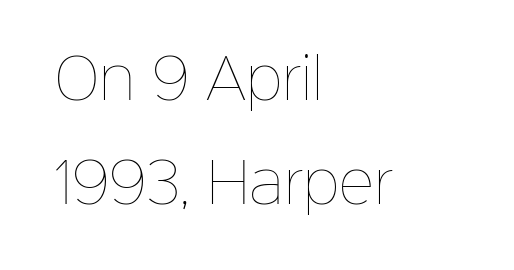
The image shows 55 px thin type, upright; set left-aligned, line spacing 1.89x, normal letter spacing, not underlined; low stroke contrast and a medium x-height.
